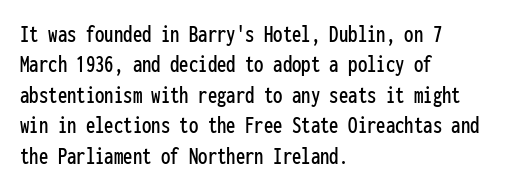
Q: Is the text italic (slanted)? A: No, it is upright.
Q: Is the text underlined? A: No.
Q: How is the paragraph aligned? A: Left-aligned.
Q: Is the spacing between letters normal or unusually wide? A: Normal.
